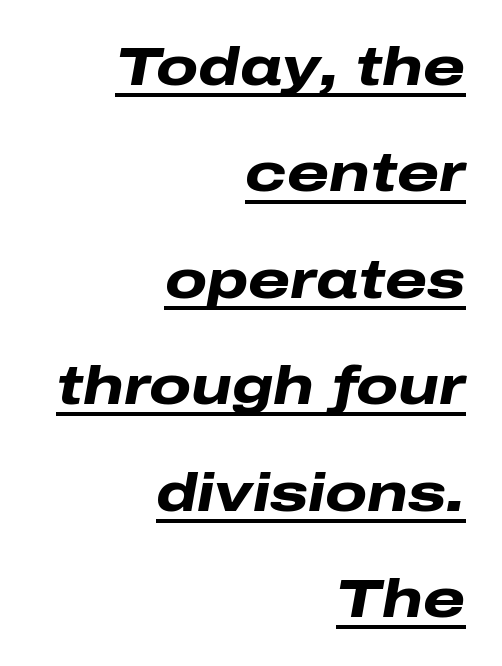
The image shows 54 px heavy, wide type, italic (leaning right); set right-aligned, loose line spacing (1.97x), normal letter spacing, underlined; low stroke contrast and a medium x-height.
